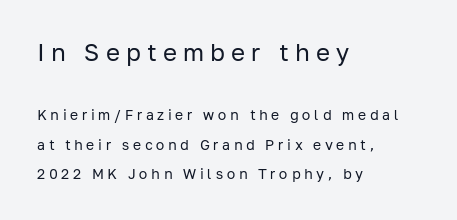
{"italic": "no", "bold": "no", "underline": "no", "align": "left", "line_spacing": "loose", "line_spacing_ratio": 2.09, "letter_spacing": "wide", "letter_spacing_em": 0.26, "larger_block": "first", "size_ratio": 1.71, "glyph_px": 24}
